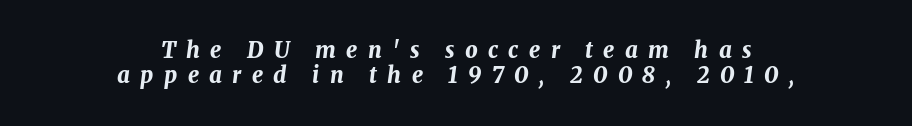
{"italic": "yes", "lean": "right", "slant_degrees": 8, "bold": "yes", "underline": "no", "align": "center", "line_spacing": "tight", "line_spacing_ratio": 1.15, "letter_spacing": "wide", "letter_spacing_em": 0.47, "glyph_px": 22}
